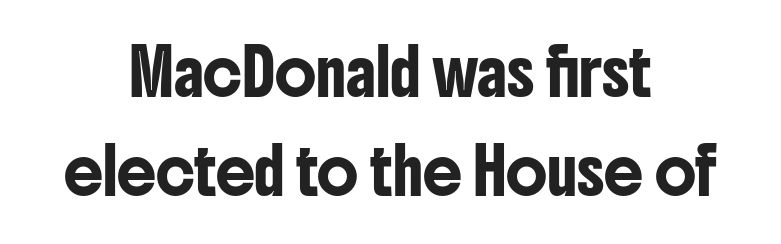
Q: Is the text italic (slanted)? A: No, it is upright.
Q: Is the typeface a serif or a sans-serif typeface? A: Sans-serif.
Q: Is the text underlined? A: No.
Q: How is the paragraph aligned? A: Centered.
Q: Is the spacing between letters normal or unusually wide? A: Normal.
Q: Is the spacing between lines tight, normal or loose? A: Loose.
Q: Width (condensed, normal, or wide)? A: Condensed.
Q: Stroke contrast? A: Low.
Q: x-height? A: Medium.
Q: Monospaced? A: No.
